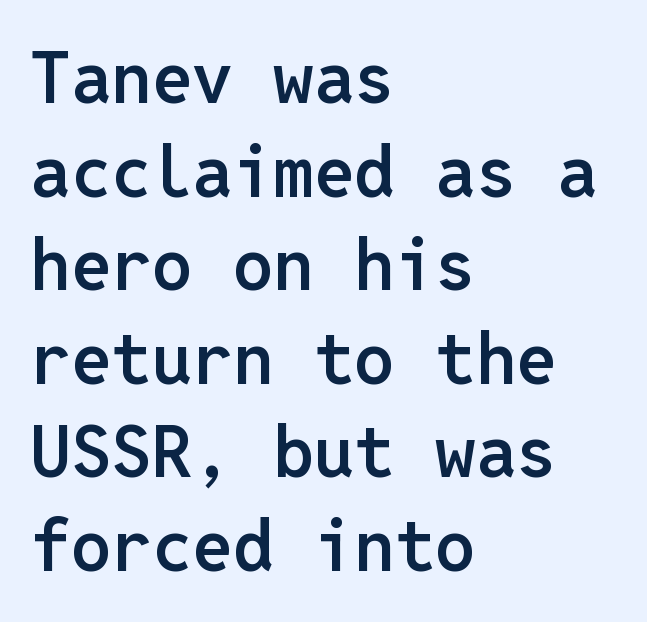
Q: Is the text bold? A: Semi-bold.
Q: Is the text italic (slanted)? A: No, it is upright.
Q: Is the typeface a serif or a sans-serif typeface? A: Sans-serif.
Q: Is the text underlined? A: No.
Q: How is the paragraph aligned? A: Left-aligned.
Q: Is the spacing between letters normal or unusually wide? A: Normal.
Q: Is the spacing between lines tight, normal or loose? A: Normal.
Q: Width (condensed, normal, or wide)? A: Normal.
Q: Stroke contrast? A: Low.
Q: x-height? A: Medium.
Q: Monospaced? A: Yes.
